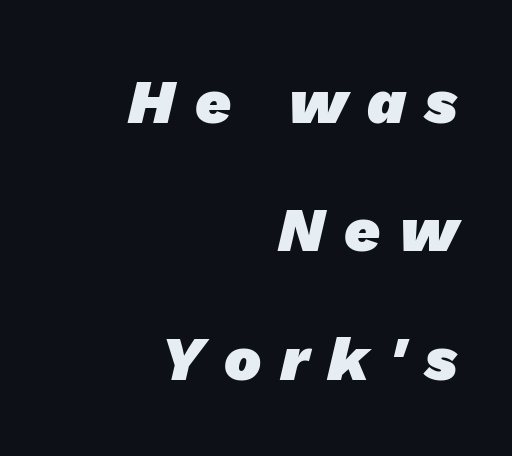
These lines are rendered in a variable-pitch font. Right-aligned paragraph, ragged on the left. Nothing sits at the stroke ends, so this counts as sans-serif. Inter-character spacing is expanded well beyond the font's built-in metrics.
